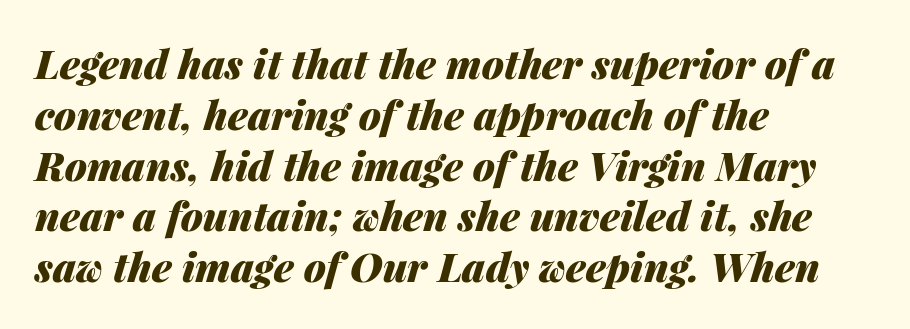
How heavy is the stroke? Heavy — this is a bold. Note the varied advance widths — an 'i' is clearly narrower than an 'm'. In terms of posture, this sample is oblique. The rendering keeps characters at their native spacing. The lines sit at an ordinary, default distance from one another.
